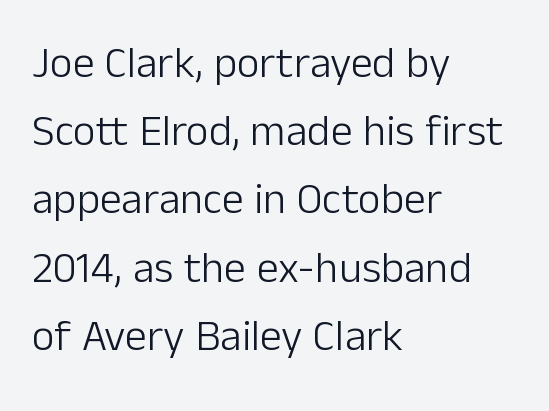
The image shows 44 px light sans-serif type, upright; set left-aligned, normal line spacing (1.55x), normal letter spacing, not underlined; low stroke contrast and a medium x-height.
